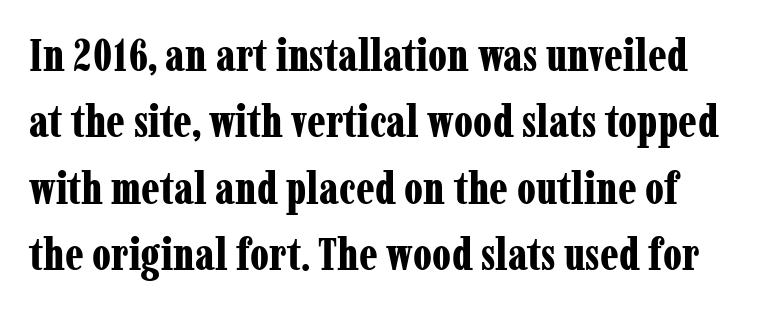
Q: Is the text bold? A: Yes.
Q: Is the text italic (slanted)? A: No, it is upright.
Q: Is the typeface a serif or a sans-serif typeface? A: Serif.
Q: Is the text underlined? A: No.
Q: Is the spacing between letters normal or unusually wide? A: Normal.
Q: Is the spacing between lines tight, normal or loose? A: Normal.
Q: Width (condensed, normal, or wide)? A: Condensed.
Q: Stroke contrast? A: Low.
Q: x-height? A: Medium.
Q: Monospaced? A: No.
